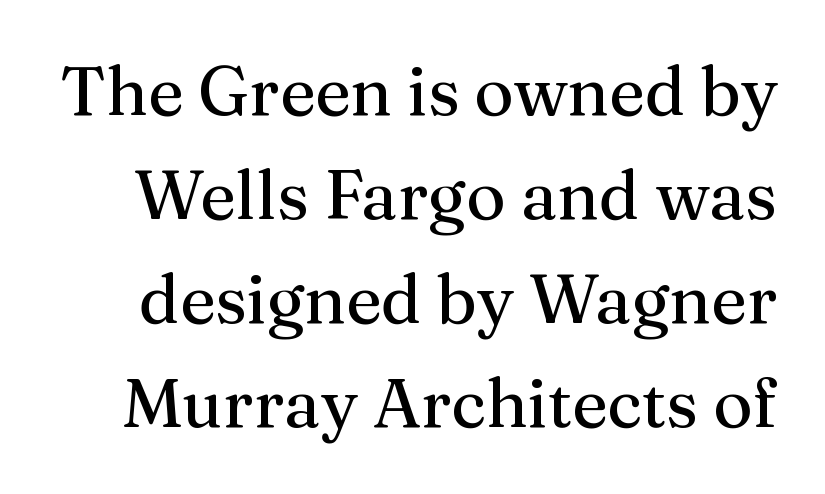
{"serif": "yes", "italic": "no", "width": "normal", "stroke_contrast": "medium", "x_height": "medium", "monospaced": "no", "underline": "no", "line_spacing": "normal", "line_spacing_ratio": 1.53, "letter_spacing": "normal", "letter_spacing_em": 0.0, "glyph_px": 68}
